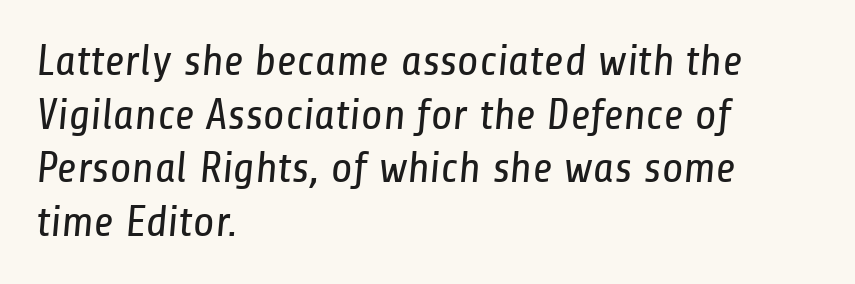
The image shows 44 px regular-weight, condensed sans-serif type; set left-aligned, line spacing 1.22x, normal letter spacing, not underlined; low stroke contrast and a medium x-height.
